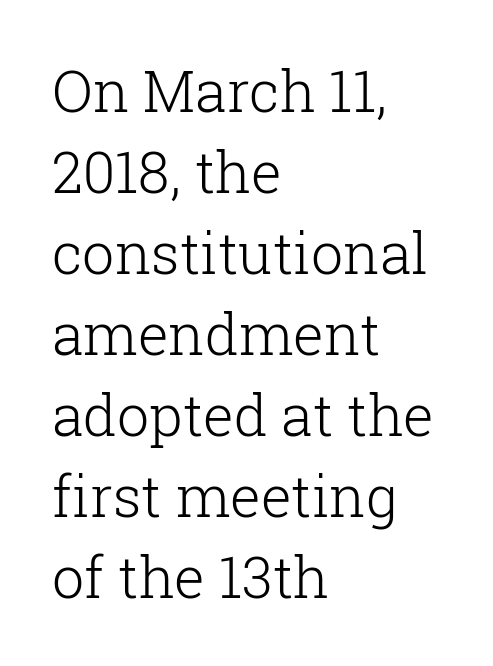
The image shows 57 px light serif type, upright; set left-aligned, normal line spacing (1.42x), normal letter spacing, not underlined; low stroke contrast and a medium x-height.
